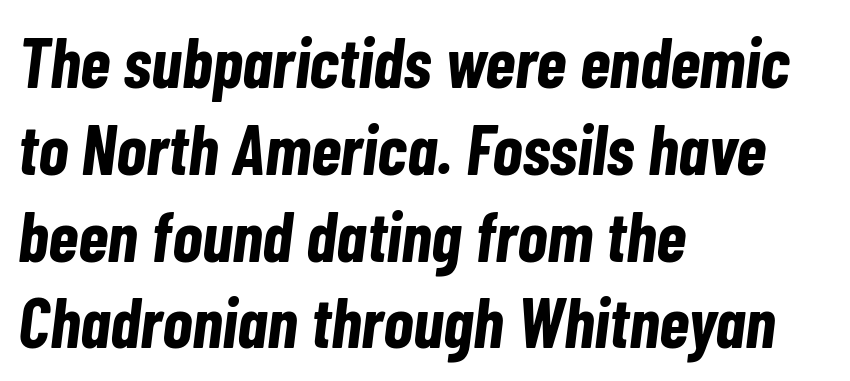
Q: Is the text bold? A: Yes.
Q: Is the text italic (slanted)? A: Yes, it leans right by about 7 degrees.
Q: Is the text underlined? A: No.
Q: How is the paragraph aligned? A: Left-aligned.
Q: Is the spacing between letters normal or unusually wide? A: Normal.
Q: Width (condensed, normal, or wide)? A: Condensed.
Q: Stroke contrast? A: Low.
Q: x-height? A: Medium.
Q: Monospaced? A: No.
